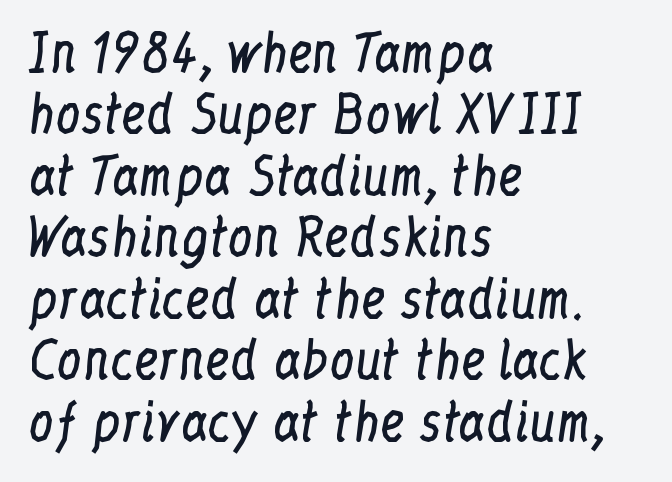
Q: Is the text bold? A: No.
Q: Is the text italic (slanted)? A: Yes.
Q: Is the typeface a serif or a sans-serif typeface? A: Serif.
Q: Is the text underlined? A: No.
Q: How is the paragraph aligned? A: Left-aligned.
Q: Is the spacing between letters normal or unusually wide? A: Normal.
Q: Width (condensed, normal, or wide)? A: Condensed.
Q: Stroke contrast? A: Low.
Q: x-height? A: Medium.
Q: Monospaced? A: No.
